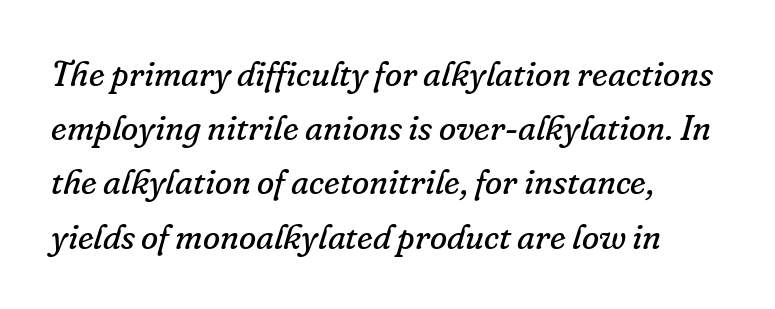
The tracking reads as untouched default to a designer's eye. Think standard paragraph weight, or any step lighter than that. A classic flush-left, rag-right setting is used for this passage. In terms of leading, this rendering sits right in the middle. The text was rendered using a seriffed face with decorative stroke endings. These lines are rendered in a variable-pitch font.
